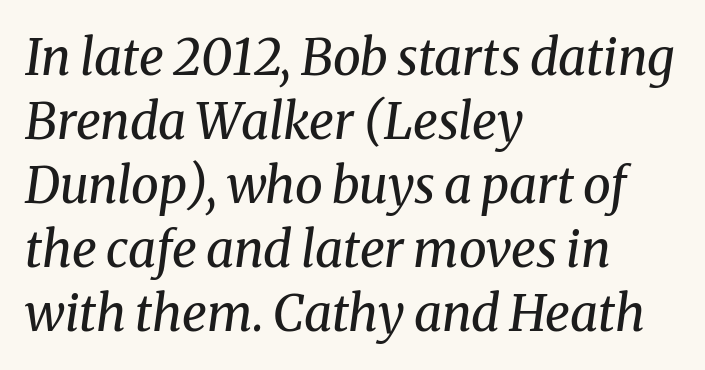
Q: Is the text bold? A: No.
Q: Is the text italic (slanted)? A: Yes, it leans right by about 8 degrees.
Q: Is the typeface a serif or a sans-serif typeface? A: Serif.
Q: Is the text underlined? A: No.
Q: How is the paragraph aligned? A: Left-aligned.
Q: Is the spacing between letters normal or unusually wide? A: Normal.
Q: Is the spacing between lines tight, normal or loose? A: Normal.
Q: Width (condensed, normal, or wide)? A: Normal.
Q: Stroke contrast? A: Medium.
Q: x-height? A: Medium.
Q: Monospaced? A: No.
